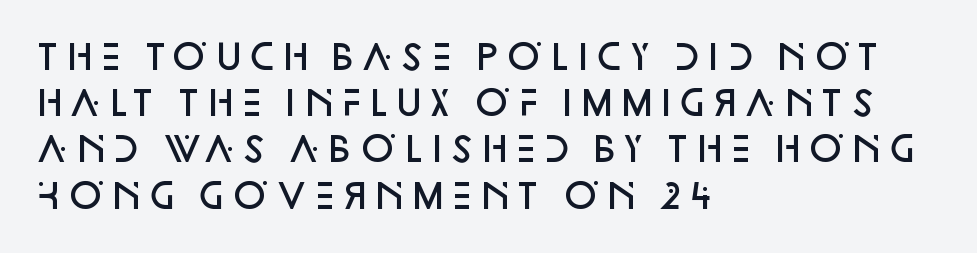
Line beginnings align vertically; line endings do not. The glyphs are unaccompanied by any horizontal stroke below them. The designer went with a sans here, leaving each stem footless. The lines sit at an ordinary, default distance from one another.
